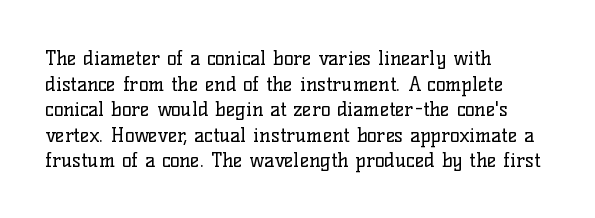
The weight would be labelled regular, book, light, or lighter still. Tall strokes in this sample are plumb rather than angled. These lines stack with their left ends in a neat column. Unmarked baselines from the first word to the last. Regular leading. A typesetter would call this zero additional tracking.
